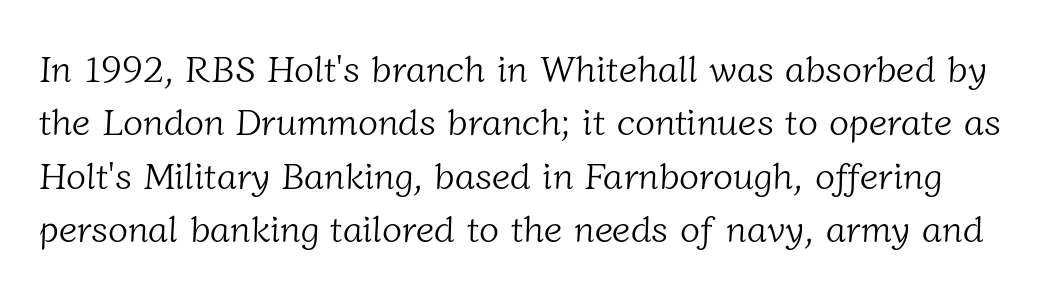
Q: Is the text bold? A: No.
Q: Is the typeface a serif or a sans-serif typeface? A: Serif.
Q: Is the text underlined? A: No.
Q: Is the spacing between letters normal or unusually wide? A: Normal.
Q: Is the spacing between lines tight, normal or loose? A: Normal.
Q: Width (condensed, normal, or wide)? A: Normal.
Q: Stroke contrast? A: Low.
Q: x-height? A: Medium.
Q: Monospaced? A: No.
